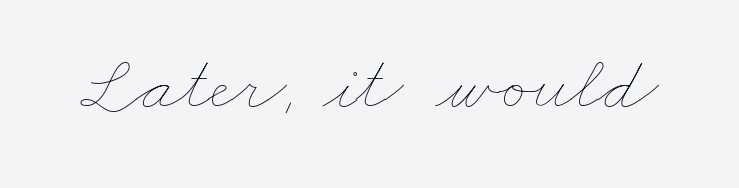
{"bold": "no", "weight": "thin", "width": "wide", "stroke_contrast": "low", "x_height": "small", "monospaced": "no", "underline": "no", "letter_spacing": "normal", "letter_spacing_em": 0.0, "glyph_px": 77}
